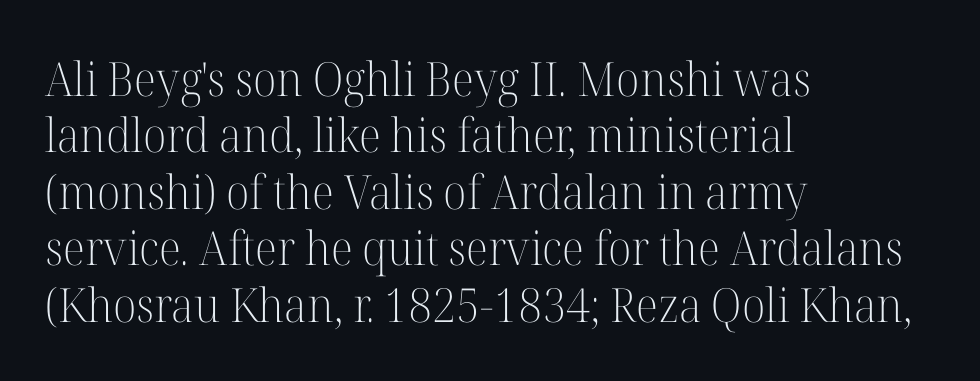
Has an underline been added? It has not. Varying glyph widths throughout — classic text-font behaviour. Font category for this specimen: serif. This sample uses plain, unmodified letter spacing. Line beginnings align vertically; line endings do not.
